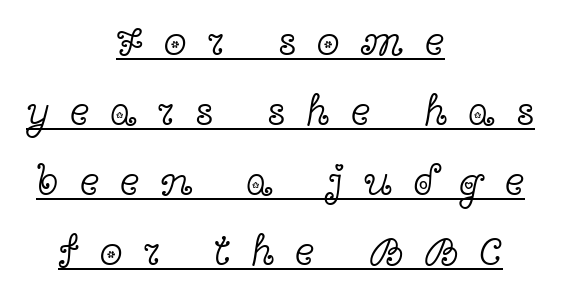
Q: Is the text bold? A: No.
Q: Is the text italic (slanted)? A: No, it is upright.
Q: Is the typeface a serif or a sans-serif typeface? A: Serif.
Q: Is the text underlined? A: Yes.
Q: How is the paragraph aligned? A: Centered.
Q: Is the spacing between letters normal or unusually wide? A: Unusually wide.
Q: Is the spacing between lines tight, normal or loose? A: Normal.
Q: Width (condensed, normal, or wide)? A: Wide.
Q: x-height? A: Medium.
Q: Monospaced? A: No.
